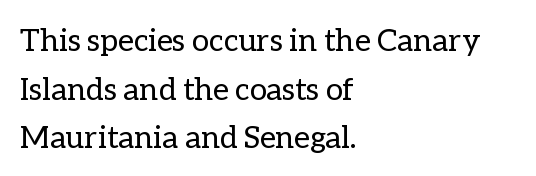
The rendering anchors every line to the left-hand side. Tracking value appears to be zero — textbook default spacing. A clean baseline with only descenders dipping below it. The face looks like a standard text weight, possibly lighter.
